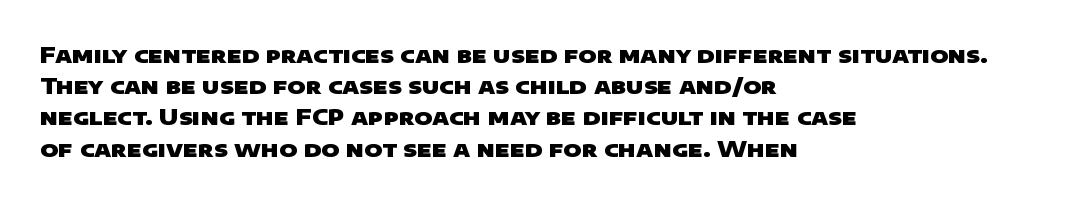
Typesetter's note: full bold, strokes at maximum text heaviness. Vertical spacing — default. The setting favours the left margin, as ordinary paragraphs usually do. Lines of text with bare space underneath. Inter-character spacing is left at the font's built-in metrics.
